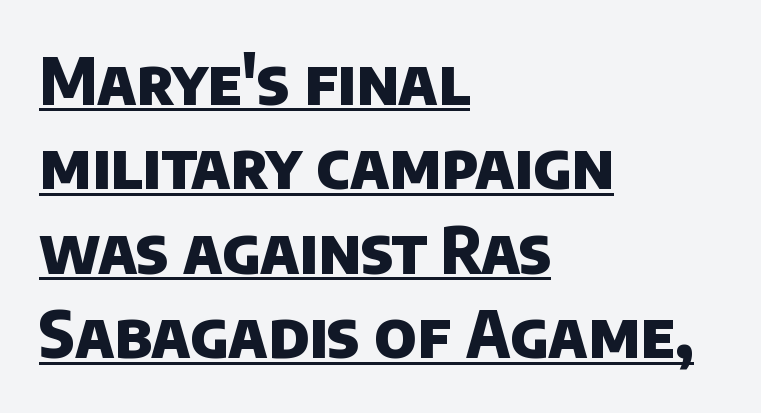
The image shows 64 px heavy sans-serif type; set left-aligned, normal line spacing (1.32x), normal letter spacing, underlined; low stroke contrast and a large x-height.
